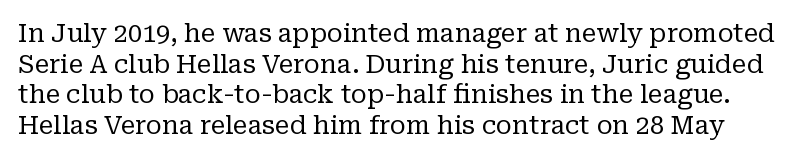
{"italic": "no", "bold": "no", "underline": "no", "line_spacing_ratio": 1.23, "letter_spacing": "normal", "letter_spacing_em": 0.0, "glyph_px": 25}
